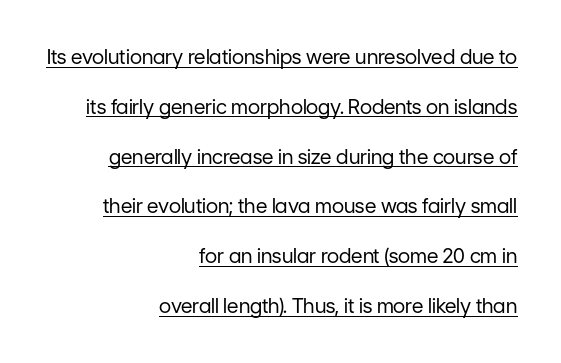
The image shows 20 px text type, upright; set right-aligned, loose line spacing (2.49x), normal letter spacing, underlined.
